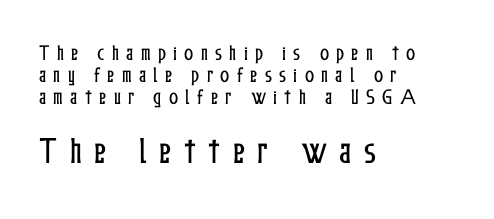
The letters stand upright; this is a roman face. Here the second block reads like a headline and the first like body copy. Left-aligned paragraph, ragged on the right. This sample uses expanded letter spacing, leaving extra air between glyphs. The glyphs are unaccompanied by any horizontal stroke below them. In terms of leading, this rendering sits right in the middle.
